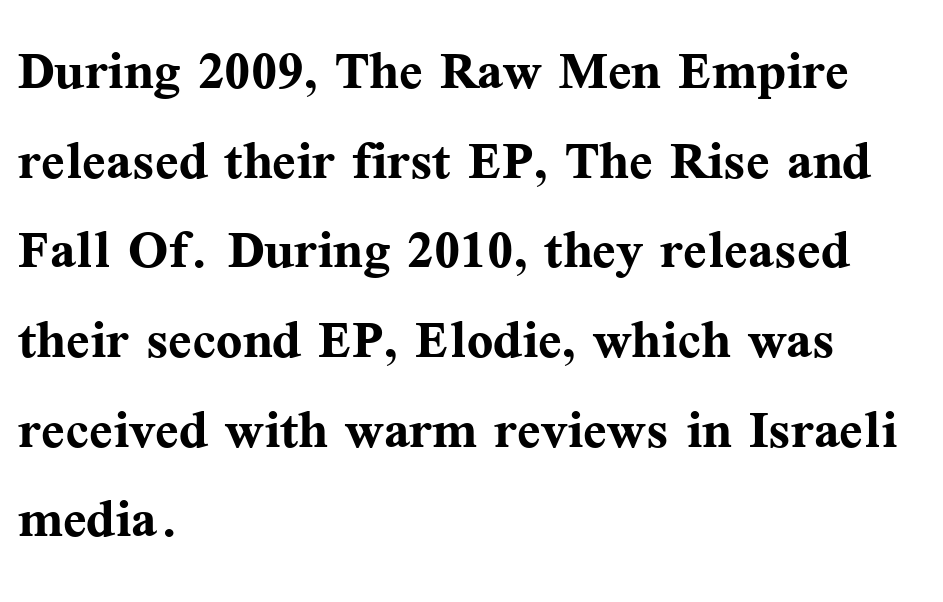
Lines of text with bare space underneath. If you measured baseline to baseline, you'd find a middling distance. This is the regular roman posture of the typeface. You'd pick this weight for a headline — it's a proper bold. This sample has the flowing, uneven cadence of proportional lettering. Left-aligned paragraph, ragged on the right.
